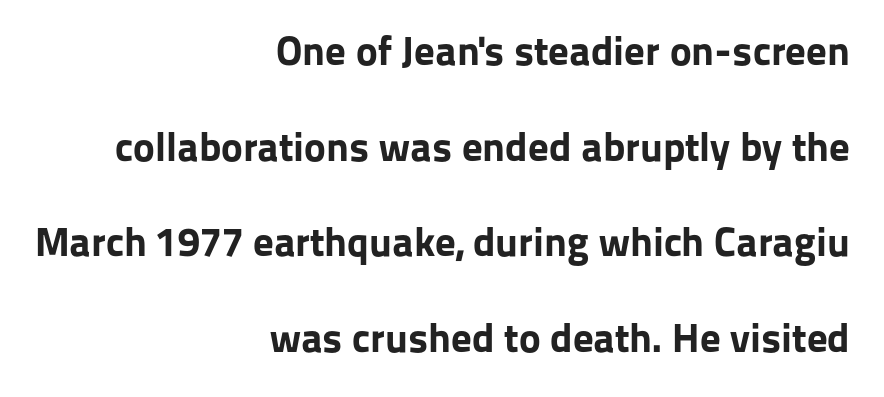
Widely set lines give the paragraph a tall, airy silhouette. Check the space under the baseline: it is left empty. You could not count columns in this text — the font is proportionally spaced. One-word summary of the alignment: right.
